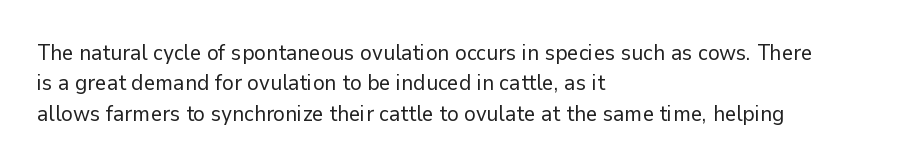
The image shows 22 px text type, upright; set left-aligned, normal line spacing (1.38x), normal letter spacing, not underlined.
